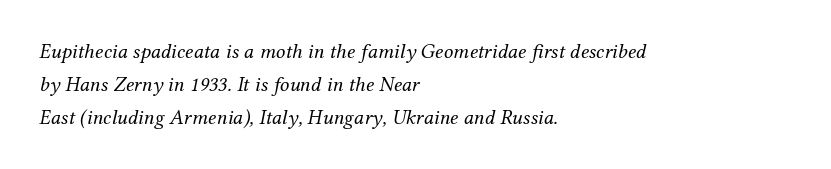
{"italic": "yes", "lean": "right", "slant_degrees": 12, "bold": "no", "underline": "no", "align": "left", "line_spacing": "normal", "line_spacing_ratio": 1.57, "letter_spacing": "normal", "letter_spacing_em": 0.0, "glyph_px": 21}
